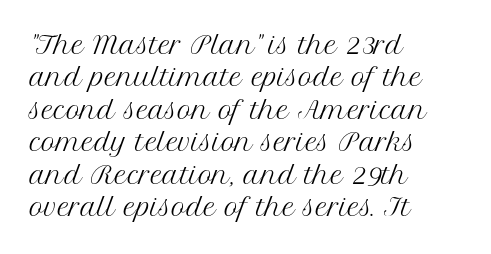
The typesetter chose a ragged-right arrangement here. In terms of letterspacing, this is plain default setting. Descenders hang freely into open space. A typesetter would call this leading conventional body-copy spacing. Stems and bowls with no extra thickness — not bold.
